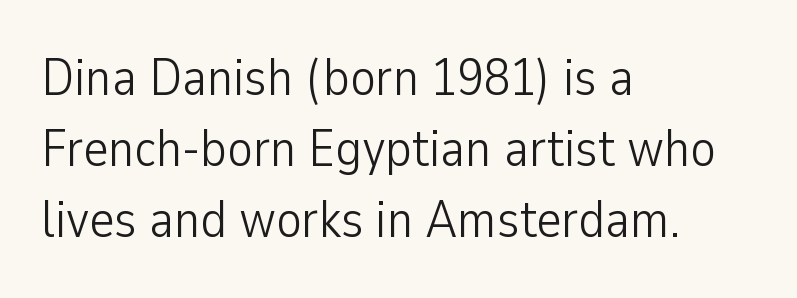
{"serif": "no", "italic": "no", "bold": "no", "weight": "light", "width": "condensed", "stroke_contrast": "low", "x_height": "medium", "monospaced": "no", "underline": "no", "align": "left", "line_spacing": "normal", "line_spacing_ratio": 1.34, "letter_spacing": "normal", "letter_spacing_em": 0.0, "glyph_px": 53}
